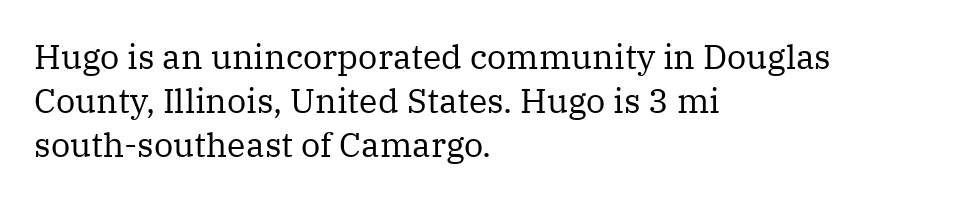
The face looks like a standard text weight, possibly lighter. Proportional: the letters do not fall into vertical columns. A typesetter would call this zero additional tracking. The block of text has a typical density, with ordinary space between rows. The typography opts for an upright posture over an oblique one.
